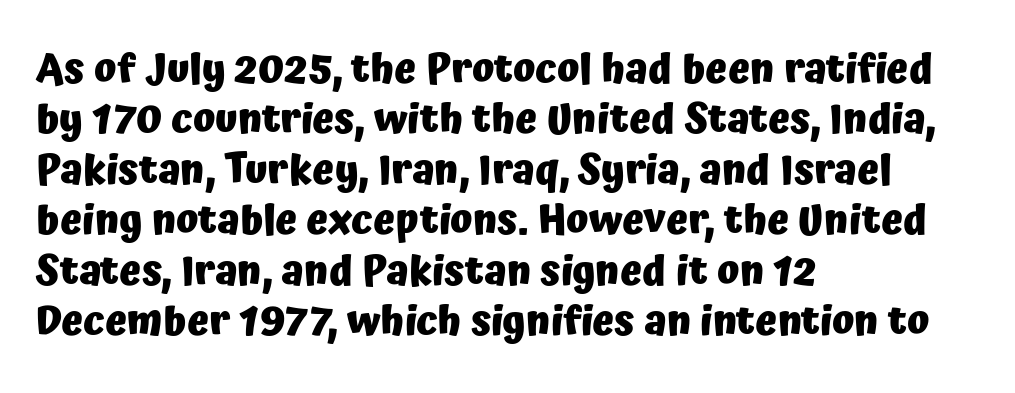
{"serif": "no", "italic": "no", "bold": "yes", "weight": "heavy", "width": "normal", "stroke_contrast": "low", "x_height": "medium", "monospaced": "no", "underline": "no", "align": "left", "line_spacing_ratio": 1.23, "letter_spacing": "normal", "letter_spacing_em": 0.0, "glyph_px": 41}
